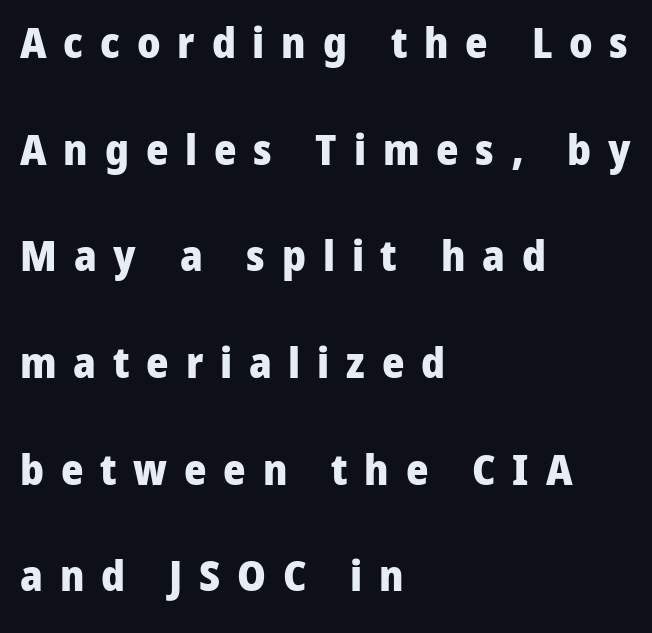
Q: Is the text bold? A: Yes.
Q: Is the text italic (slanted)? A: No, it is upright.
Q: Is the typeface a serif or a sans-serif typeface? A: Sans-serif.
Q: Is the text underlined? A: No.
Q: How is the paragraph aligned? A: Left-aligned.
Q: Is the spacing between letters normal or unusually wide? A: Unusually wide.
Q: Is the spacing between lines tight, normal or loose? A: Loose.
Q: Width (condensed, normal, or wide)? A: Normal.
Q: Stroke contrast? A: Low.
Q: x-height? A: Medium.
Q: Monospaced? A: No.
